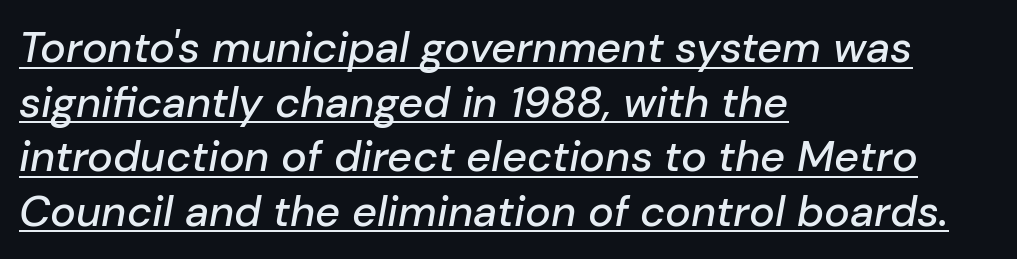
{"italic": "yes", "lean": "right", "slant_degrees": 10, "width": "normal", "stroke_contrast": "low", "x_height": "medium", "monospaced": "no", "underline": "yes", "align": "left", "line_spacing": "normal", "line_spacing_ratio": 1.27, "letter_spacing": "normal", "letter_spacing_em": 0.0, "glyph_px": 43}
